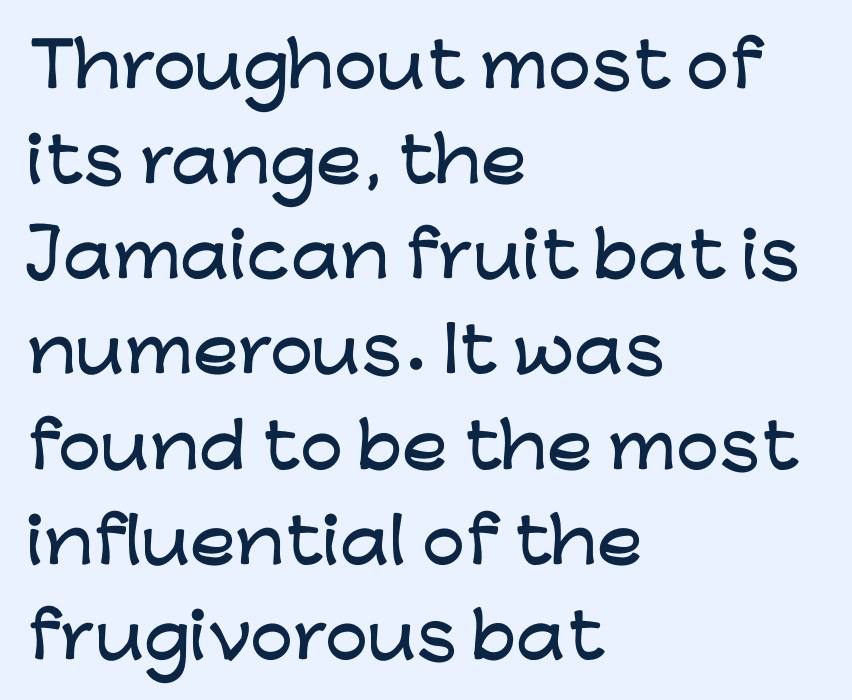
Q: Is the text italic (slanted)? A: No, it is upright.
Q: Is the typeface a serif or a sans-serif typeface? A: Sans-serif.
Q: Is the text underlined? A: No.
Q: How is the paragraph aligned? A: Left-aligned.
Q: Is the spacing between letters normal or unusually wide? A: Normal.
Q: Is the spacing between lines tight, normal or loose? A: Normal.
Q: Width (condensed, normal, or wide)? A: Wide.
Q: Stroke contrast? A: Low.
Q: x-height? A: Medium.
Q: Monospaced? A: No.
